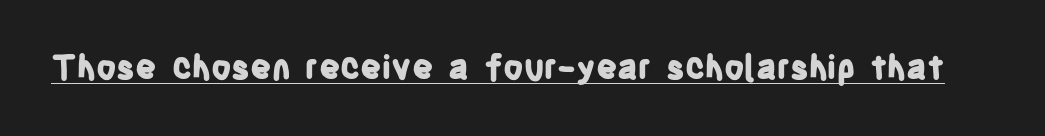
The image shows 33 px bold, condensed sans-serif type, upright; set normal letter spacing, underlined; low stroke contrast and a large x-height.
